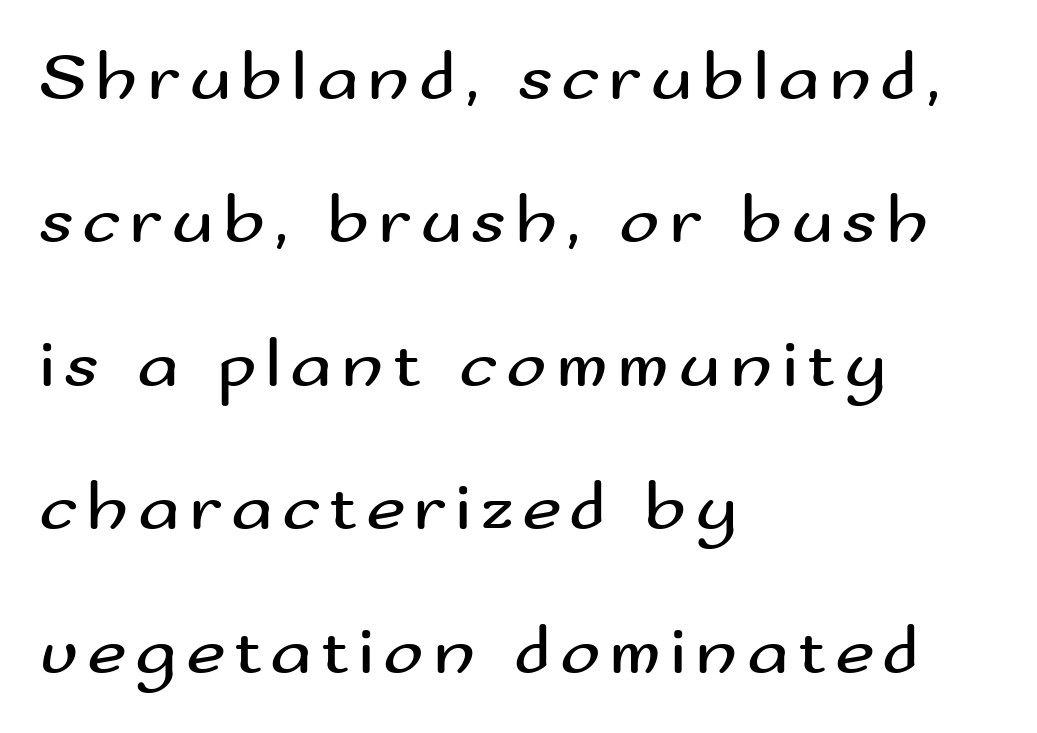
Q: Is the text bold? A: No.
Q: Is the text italic (slanted)? A: No, it is upright.
Q: Is the typeface a serif or a sans-serif typeface? A: Sans-serif.
Q: Is the text underlined? A: No.
Q: How is the paragraph aligned? A: Left-aligned.
Q: Is the spacing between lines tight, normal or loose? A: Loose.
Q: Width (condensed, normal, or wide)? A: Wide.
Q: Stroke contrast? A: Medium.
Q: x-height? A: Small.
Q: Monospaced? A: No.
